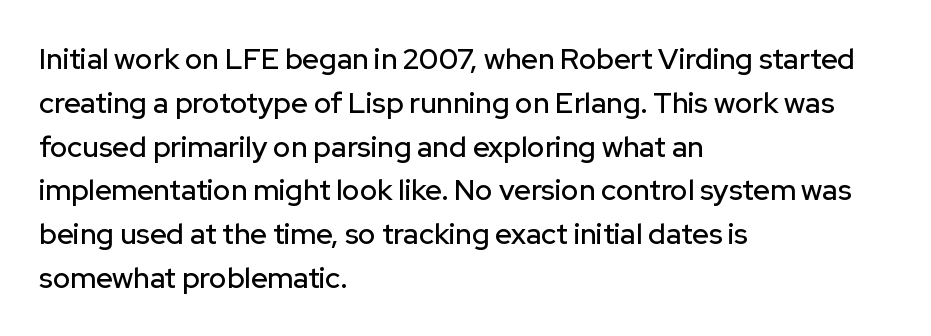
The image shows 29 px sans-serif type, upright; set left-aligned, normal line spacing (1.51x), normal letter spacing, not underlined; low stroke contrast and a medium x-height.
